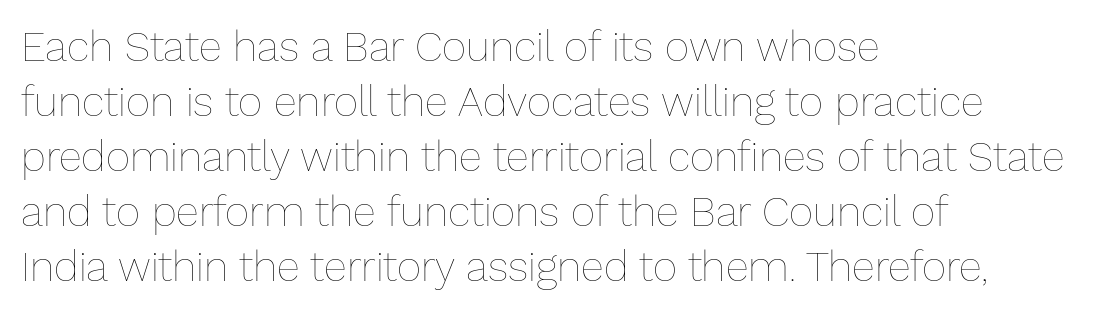
{"italic": "no", "bold": "no", "weight": "thin", "width": "normal", "stroke_contrast": "low", "x_height": "medium", "monospaced": "no", "underline": "no", "align": "left", "line_spacing": "normal", "line_spacing_ratio": 1.31, "letter_spacing": "normal", "letter_spacing_em": 0.0, "glyph_px": 42}
